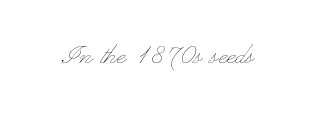
{"bold": "no", "weight": "thin", "width": "wide", "stroke_contrast": "low", "x_height": "small", "monospaced": "no", "underline": "no", "letter_spacing": "normal", "letter_spacing_em": 0.0, "glyph_px": 32}
